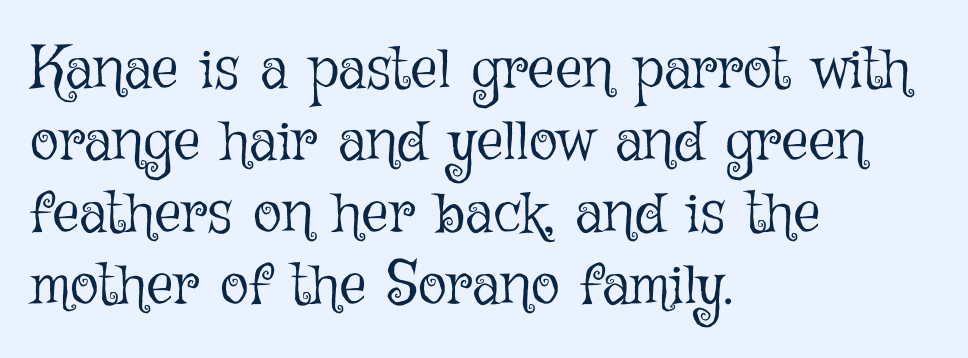
{"italic": "no", "bold": "no", "weight": "light", "width": "normal", "stroke_contrast": "low", "x_height": "medium", "monospaced": "no", "underline": "no", "align": "left", "line_spacing_ratio": 1.2, "letter_spacing": "normal", "letter_spacing_em": 0.0, "glyph_px": 60}
